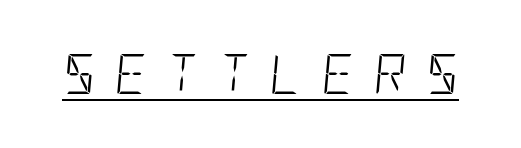
{"italic": "yes", "lean": "right", "slant_degrees": 5, "bold": "no", "weight": "light", "width": "condensed", "stroke_contrast": "low", "x_height": "large", "underline": "yes", "letter_spacing": "wide", "letter_spacing_em": 0.48, "glyph_px": 40}
